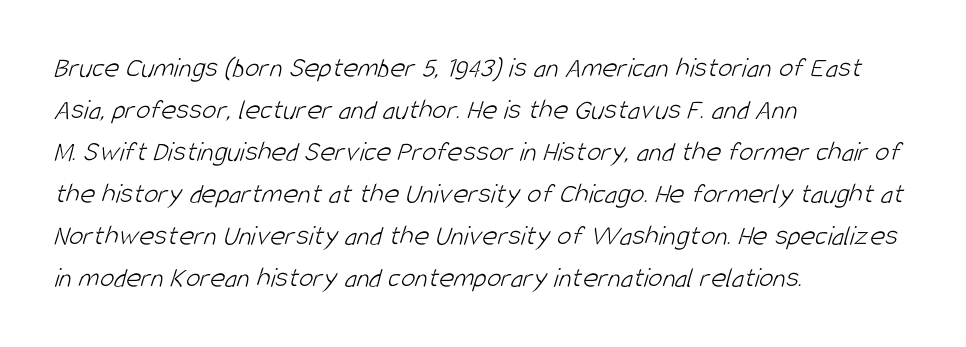
Q: Is the text bold? A: No.
Q: Is the typeface a serif or a sans-serif typeface? A: Sans-serif.
Q: Is the text underlined? A: No.
Q: How is the paragraph aligned? A: Left-aligned.
Q: Is the spacing between letters normal or unusually wide? A: Normal.
Q: Is the spacing between lines tight, normal or loose? A: Normal.
Q: Width (condensed, normal, or wide)? A: Condensed.
Q: Stroke contrast? A: Low.
Q: x-height? A: Large.
Q: Monospaced? A: No.
